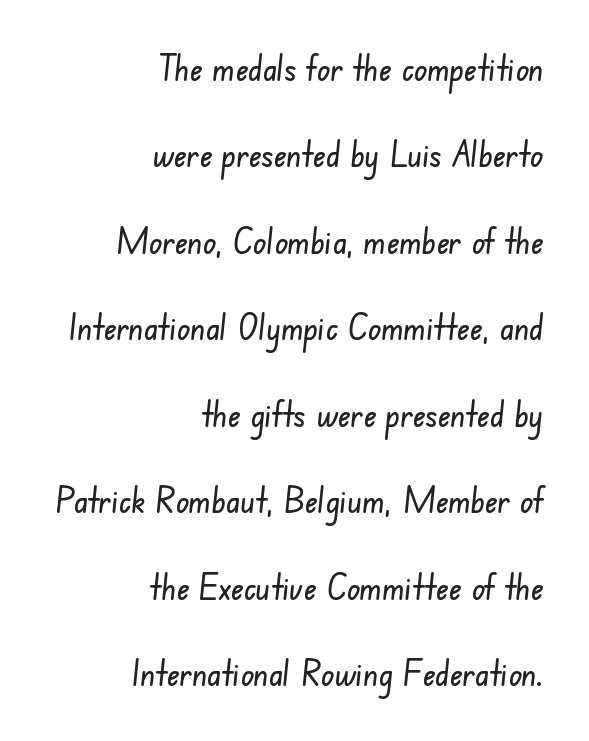
{"serif": "no", "width": "condensed", "stroke_contrast": "low", "x_height": "small", "monospaced": "no", "underline": "no", "align": "right", "line_spacing": "loose", "line_spacing_ratio": 2.47, "letter_spacing": "normal", "letter_spacing_em": 0.0, "glyph_px": 35}
